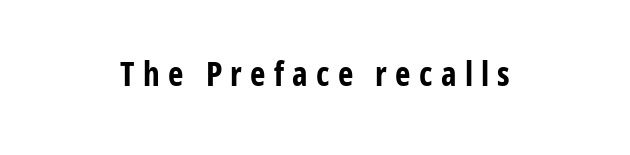
{"serif": "no", "italic": "no", "bold": "yes", "weight": "bold", "width": "condensed", "stroke_contrast": "low", "x_height": "medium", "monospaced": "no", "underline": "no", "align": "center", "letter_spacing": "wide", "letter_spacing_em": 0.25, "glyph_px": 33}
